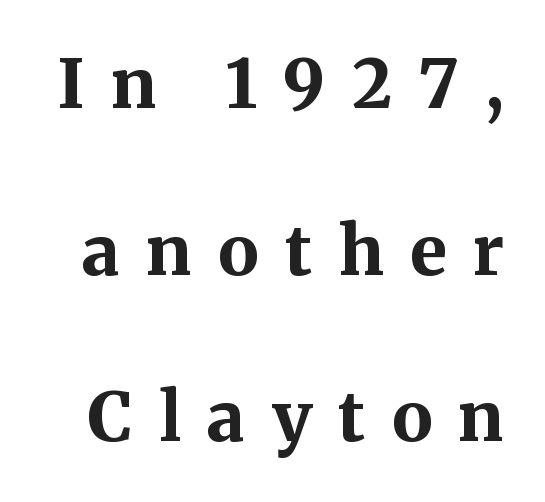
Varying glyph widths throughout — classic text-font behaviour. Summary of vertical rhythm: relaxed, with wide interline spacing. Posture: vertical. Any mark beneath the type? The region is blank. Its strokes are broad and dark, the hallmark of bold type.
